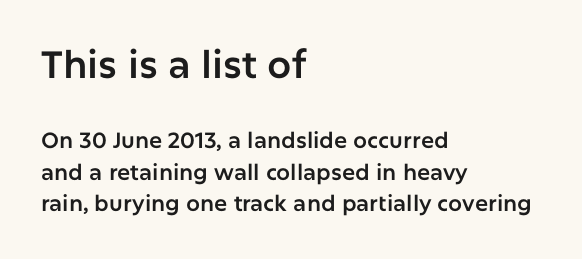
{"serif": "no", "italic": "no", "width": "normal", "stroke_contrast": "low", "x_height": "medium", "monospaced": "no", "underline": "no", "align": "left", "line_spacing": "normal", "line_spacing_ratio": 1.44, "letter_spacing": "normal", "letter_spacing_em": 0.0, "larger_block": "first", "size_ratio": 1.73, "glyph_px": 38}
